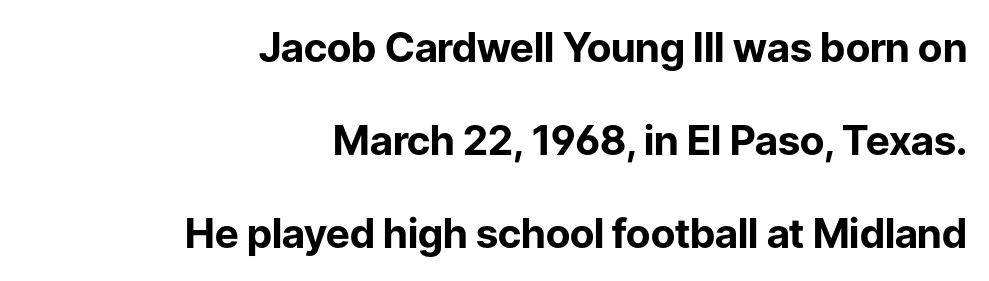
The image shows 41 px bold sans-serif type, upright; set right-aligned, loose line spacing (2.27x), normal letter spacing, not underlined; low stroke contrast and a medium x-height.
